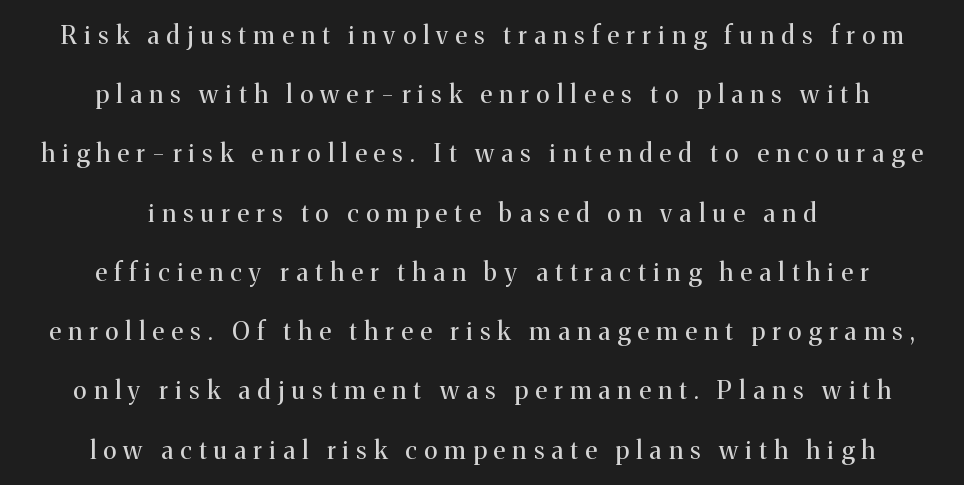
{"italic": "no", "bold": "no", "underline": "no", "align": "center", "line_spacing": "loose", "line_spacing_ratio": 2.37, "letter_spacing": "wide", "letter_spacing_em": 0.3, "glyph_px": 25}
